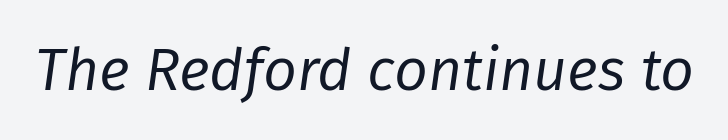
The image shows 59 px regular-weight type, italic (leaning right); set normal letter spacing, not underlined; low stroke contrast and a medium x-height.
